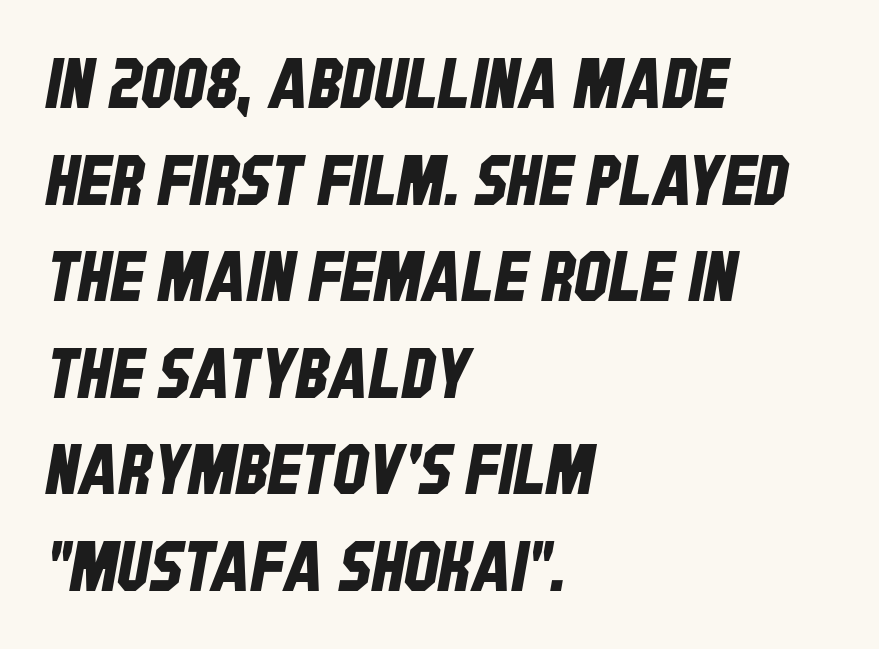
Proportional: the letters do not fall into vertical columns. These lines keep a tight, regular rhythm from letter to letter. This rendering features lettering with no underline. Letterform terminals end flat and unadorned throughout the passage. All the whitespace from short lines collects on the right. Rows of type keep a routine distance in the vertical direction.
